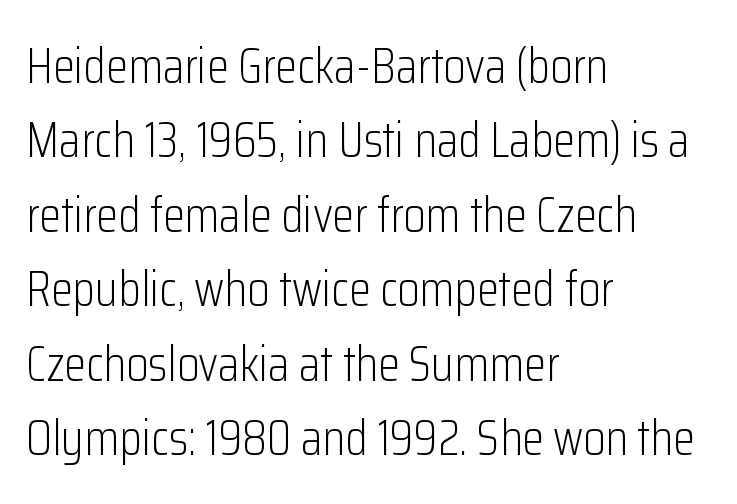
The image shows 50 px light, condensed sans-serif type, upright; set left-aligned, normal line spacing (1.49x), normal letter spacing, not underlined; low stroke contrast and a medium x-height.
